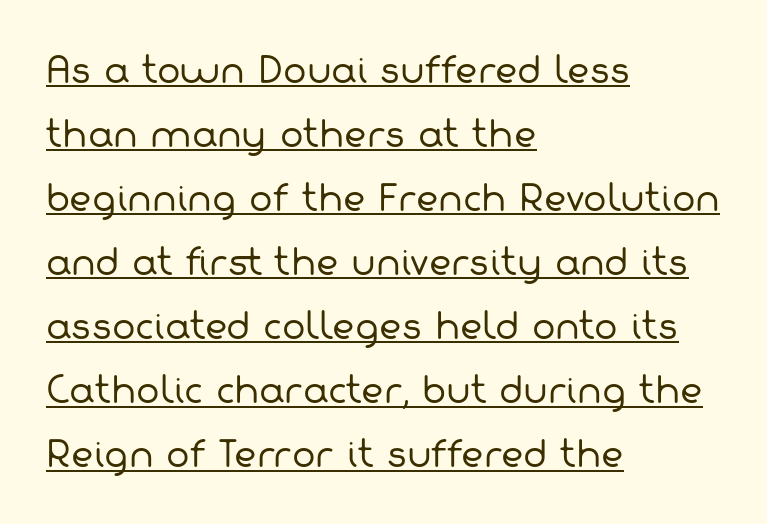
These glyphs show unthickened strokes, regular width or finer. The typesetter chose a ragged-right arrangement here. Nobody touched the tracking dial on this one. Regarding serifs, this sample does without them.
